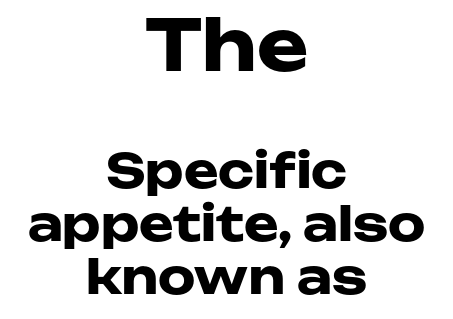
Q: Is the text bold? A: Yes.
Q: Is the text italic (slanted)? A: No, it is upright.
Q: Is the typeface a serif or a sans-serif typeface? A: Sans-serif.
Q: Is the text underlined? A: No.
Q: How is the paragraph aligned? A: Centered.
Q: Is the spacing between letters normal or unusually wide? A: Normal.
Q: Is the spacing between lines tight, normal or loose? A: Tight.
Q: Which block of text is set in a larger size, the first (top) or the second (bottom)? A: The first (top) one.
Q: Width (condensed, normal, or wide)? A: Wide.
Q: Stroke contrast? A: Low.
Q: x-height? A: Medium.
Q: Monospaced? A: No.
